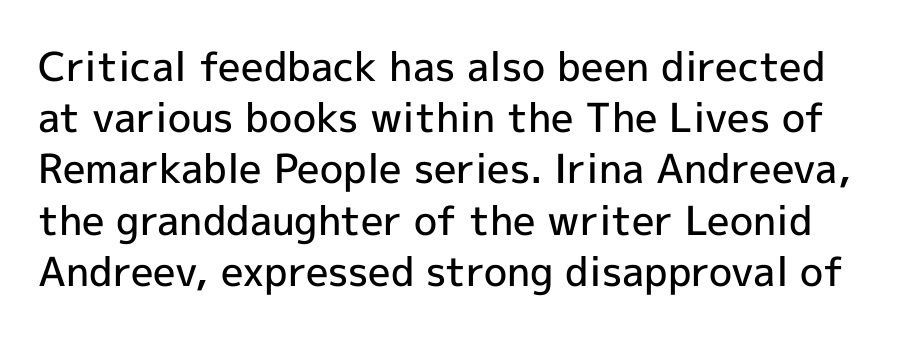
Q: Is the text bold? A: Semi-bold.
Q: Is the text italic (slanted)? A: No, it is upright.
Q: Is the typeface a serif or a sans-serif typeface? A: Sans-serif.
Q: Is the text underlined? A: No.
Q: Is the spacing between letters normal or unusually wide? A: Normal.
Q: Is the spacing between lines tight, normal or loose? A: Normal.
Q: Width (condensed, normal, or wide)? A: Normal.
Q: x-height? A: Medium.
Q: Monospaced? A: No.
